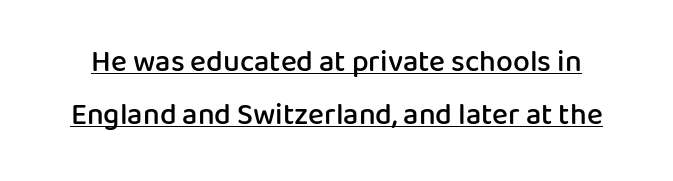
Do the characters align in a grid? No, the font is proportional. The sample's only ornament is a line tracing under the words. Between one letter and the next there's only the usual sliver of space. Grotesque or geometric, the face here clearly has no serifs.
